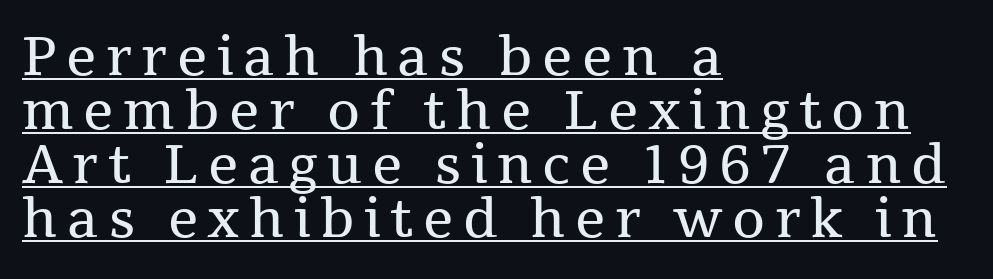
{"serif": "yes", "italic": "no", "bold": "no", "weight": "regular", "width": "normal", "stroke_contrast": "medium", "x_height": "medium", "monospaced": "no", "underline": "yes", "align": "left", "line_spacing": "tight", "line_spacing_ratio": 1.02, "glyph_px": 53}
